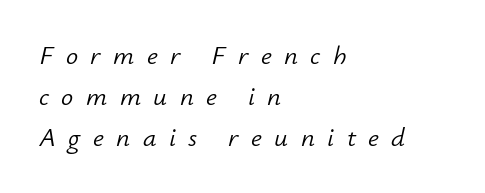
The image shows 27 px text type, italic (leaning right); set left-aligned, normal line spacing (1.51x), unusually wide letter spacing (+0.46 em), not underlined.
